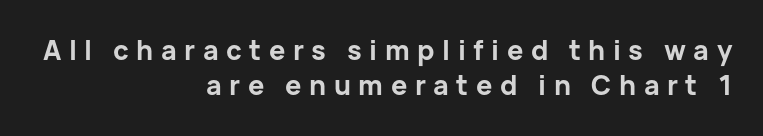
The image shows 27 px bold type, upright; set right-aligned, normal line spacing (1.31x), unusually wide letter spacing (+0.28 em), not underlined.
